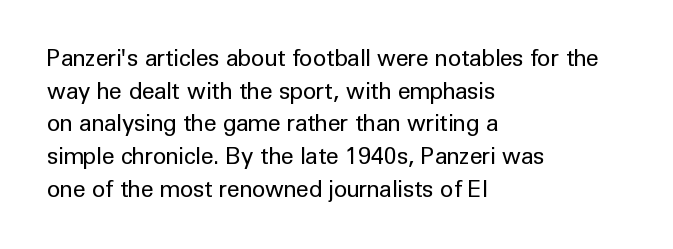
The image shows 23 px text type, upright; set left-aligned, normal line spacing (1.42x), normal letter spacing, not underlined.
